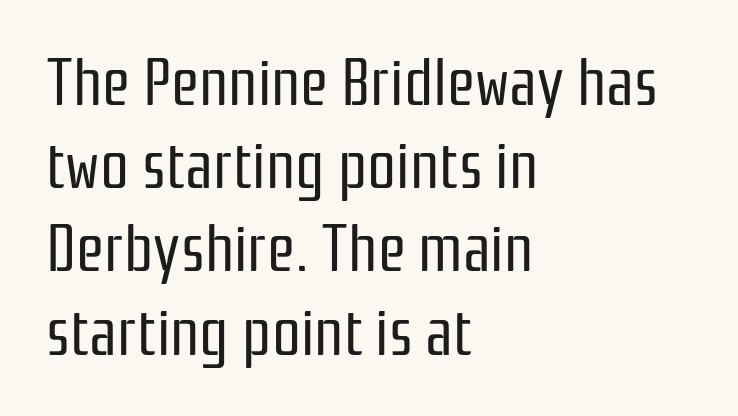
{"serif": "no", "italic": "no", "bold": "no", "weight": "regular", "width": "condensed", "stroke_contrast": "low", "x_height": "medium", "monospaced": "no", "underline": "no", "align": "left", "line_spacing": "normal", "line_spacing_ratio": 1.3, "letter_spacing": "normal", "letter_spacing_em": 0.0, "glyph_px": 64}
